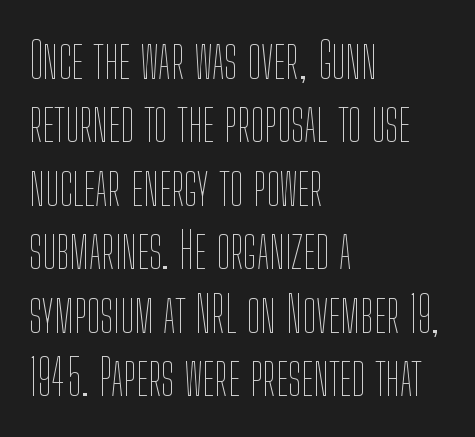
The image shows 50 px thin, condensed type, upright; set left-aligned, normal line spacing (1.27x), normal letter spacing, not underlined; low stroke contrast and a medium x-height.
